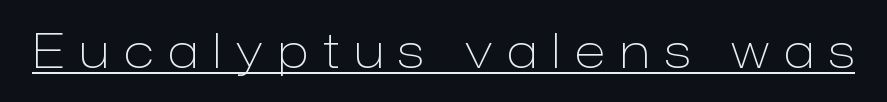
The image shows 47 px light sans-serif type, upright; set unusually wide letter spacing (+0.32 em), underlined; low stroke contrast and a medium x-height.
